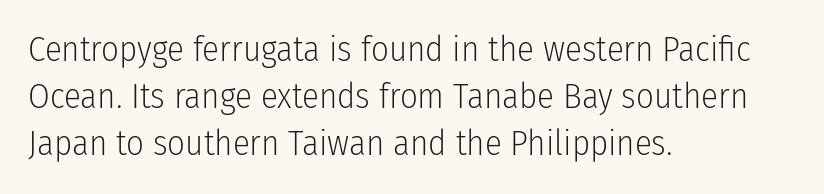
Q: Is the text bold? A: No.
Q: Is the text italic (slanted)? A: No, it is upright.
Q: Is the typeface a serif or a sans-serif typeface? A: Sans-serif.
Q: Is the text underlined? A: No.
Q: How is the paragraph aligned? A: Left-aligned.
Q: Is the spacing between letters normal or unusually wide? A: Normal.
Q: Is the spacing between lines tight, normal or loose? A: Normal.
Q: Width (condensed, normal, or wide)? A: Condensed.
Q: Stroke contrast? A: Low.
Q: x-height? A: Medium.
Q: Monospaced? A: No.
